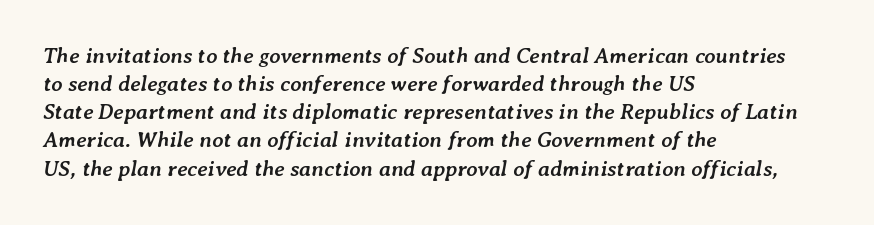
Q: Is the text bold? A: Yes.
Q: Is the text italic (slanted)? A: Yes, it leans right by about 7 degrees.
Q: Is the text underlined? A: No.
Q: How is the paragraph aligned? A: Left-aligned.
Q: Is the spacing between letters normal or unusually wide? A: Normal.
Q: Is the spacing between lines tight, normal or loose? A: Normal.
